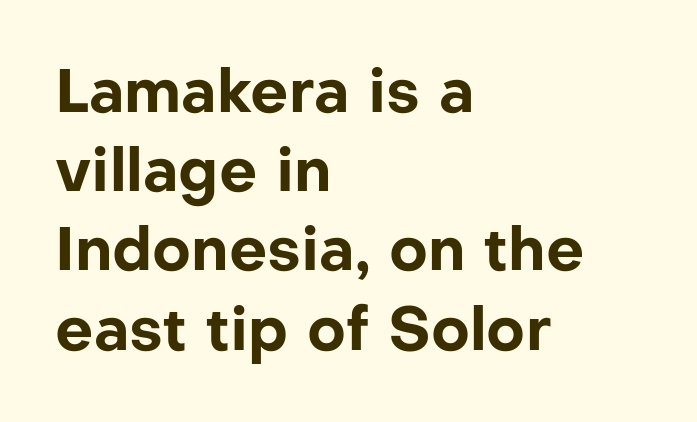
Q: Is the text bold? A: Yes.
Q: Is the text italic (slanted)? A: No, it is upright.
Q: Is the typeface a serif or a sans-serif typeface? A: Sans-serif.
Q: Is the text underlined? A: No.
Q: How is the paragraph aligned? A: Left-aligned.
Q: Is the spacing between letters normal or unusually wide? A: Normal.
Q: Is the spacing between lines tight, normal or loose? A: Normal.
Q: Width (condensed, normal, or wide)? A: Normal.
Q: Stroke contrast? A: Low.
Q: x-height? A: Medium.
Q: Monospaced? A: No.
